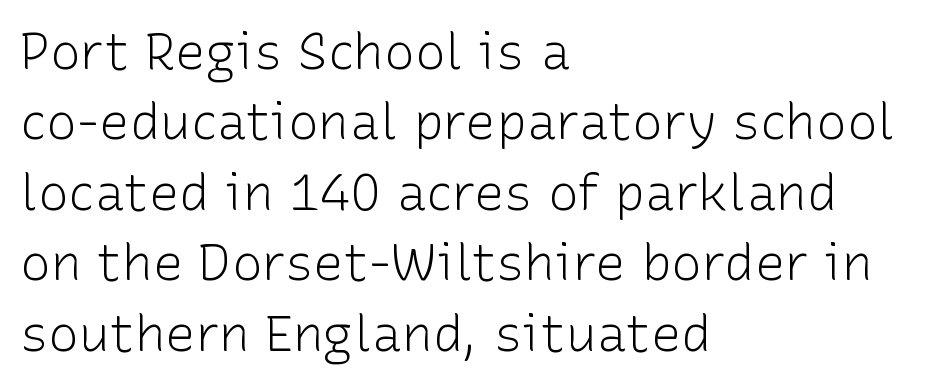
The image shows 51 px light sans-serif type, upright; set left-aligned, normal line spacing (1.38x), normal letter spacing, not underlined; low stroke contrast and a medium x-height.
